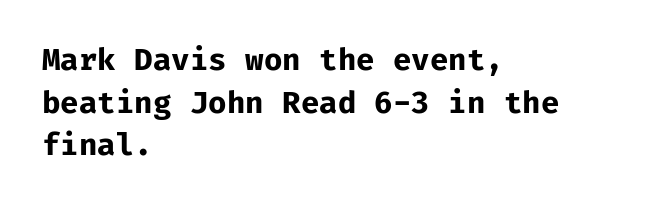
The characters display no serif detailing; their extremities are plain. Alignment: flush left. You can tell it's not italic because the verticals are truly vertical. Does the weight exceed regular? Yes, all the way to bold. If you measured baseline to baseline, you'd find a middling distance. Nobody touched the tracking dial on this one.
